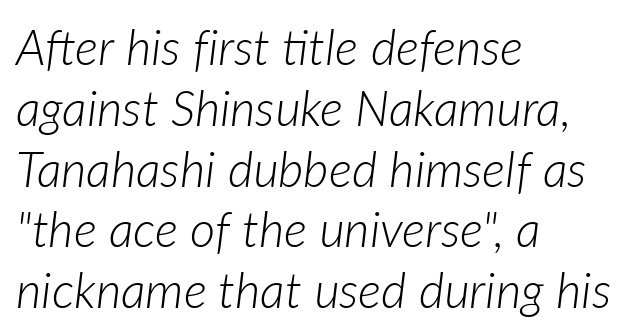
{"italic": "yes", "lean": "right", "slant_degrees": 7, "bold": "no", "weight": "light", "width": "normal", "stroke_contrast": "low", "x_height": "medium", "monospaced": "no", "underline": "no", "align": "left", "line_spacing_ratio": 1.24, "letter_spacing": "normal", "letter_spacing_em": 0.0, "glyph_px": 49}
